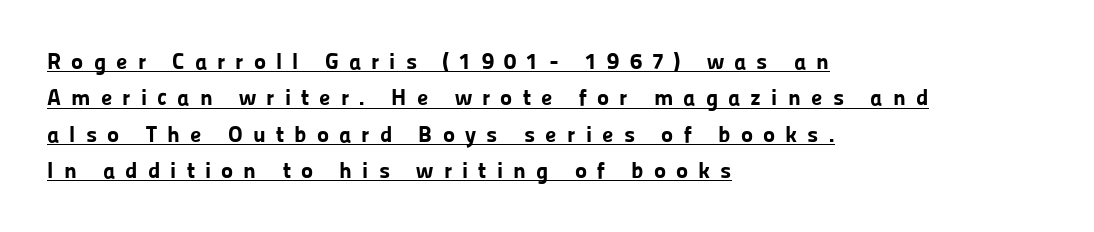
The words here are underlined. Successive baselines arrive at the customary interval. A student would call this left alignment; a typographer would say flush left, rag right. You could only call the tracking loose — the letters float apart. It's the straight-up-and-down kind of type.
